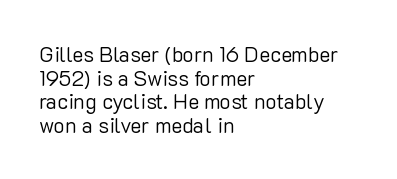
Q: Is the text bold? A: No.
Q: Is the text italic (slanted)? A: No, it is upright.
Q: Is the text underlined? A: No.
Q: How is the paragraph aligned? A: Left-aligned.
Q: Is the spacing between letters normal or unusually wide? A: Normal.
Q: Is the spacing between lines tight, normal or loose? A: Tight.
